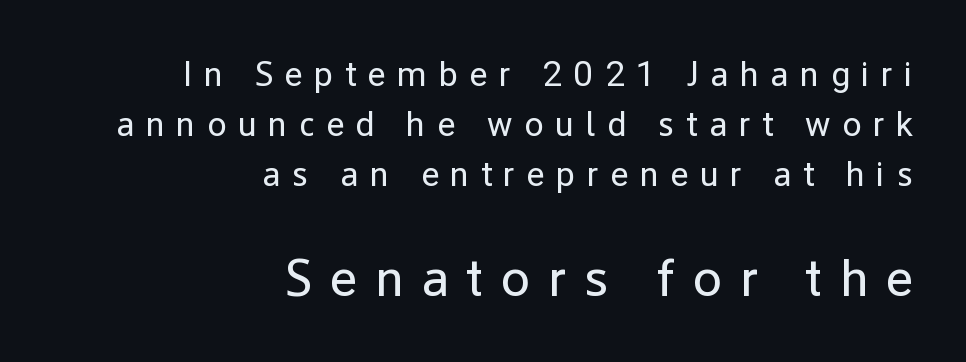
Weight: in the light-to-regular range. Look at the tracking — it's clearly loosened, letters drifting apart. Check the space under the baseline: it is left empty. What kind of face is this? One without serifs — a sans. Casual observation: everything's shoved over to the right. The face used here appears at its bigger size in the lower chunk.
